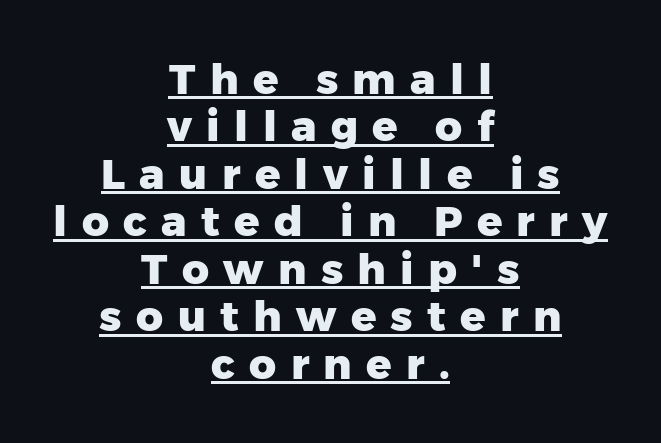
Q: Is the text bold? A: Yes.
Q: Is the text italic (slanted)? A: No, it is upright.
Q: Is the typeface a serif or a sans-serif typeface? A: Sans-serif.
Q: Is the text underlined? A: Yes.
Q: How is the paragraph aligned? A: Centered.
Q: Is the spacing between letters normal or unusually wide? A: Unusually wide.
Q: Is the spacing between lines tight, normal or loose? A: Tight.
Q: Width (condensed, normal, or wide)? A: Normal.
Q: Stroke contrast? A: Low.
Q: x-height? A: Medium.
Q: Monospaced? A: No.
